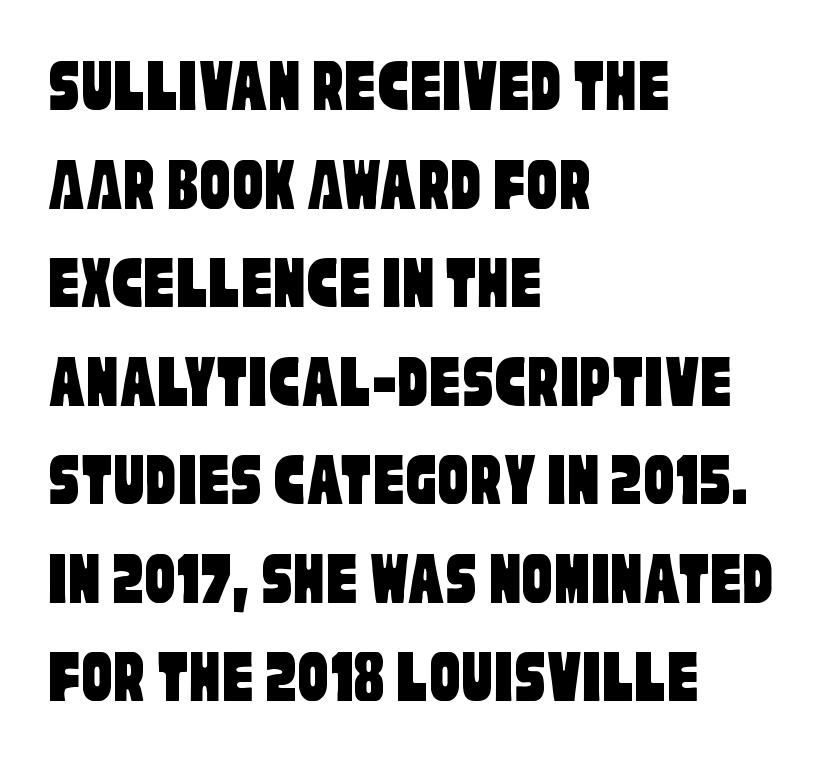
{"serif": "no", "width": "condensed", "stroke_contrast": "low", "x_height": "large", "monospaced": "no", "underline": "no", "align": "left", "line_spacing": "normal", "line_spacing_ratio": 1.28, "letter_spacing": "normal", "letter_spacing_em": 0.0, "glyph_px": 77}
